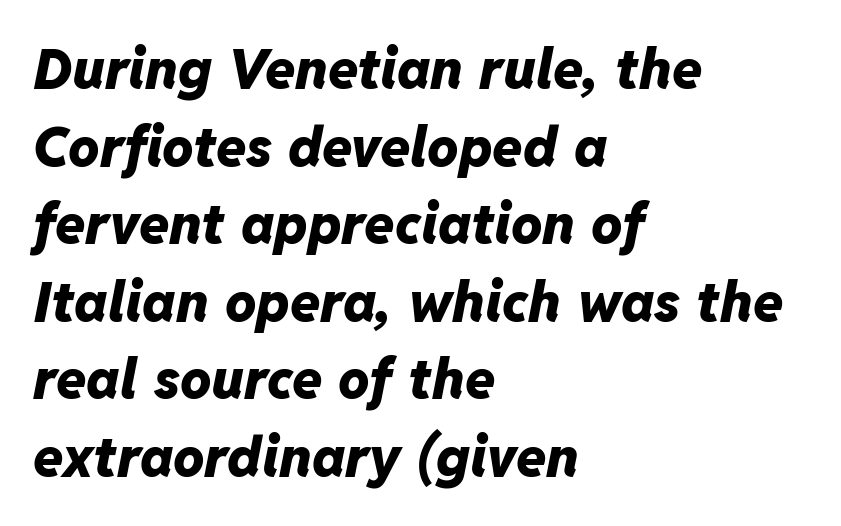
The image shows 55 px heavy type, italic (leaning right); set left-aligned, normal line spacing (1.41x), normal letter spacing, not underlined; low stroke contrast and a medium x-height.
